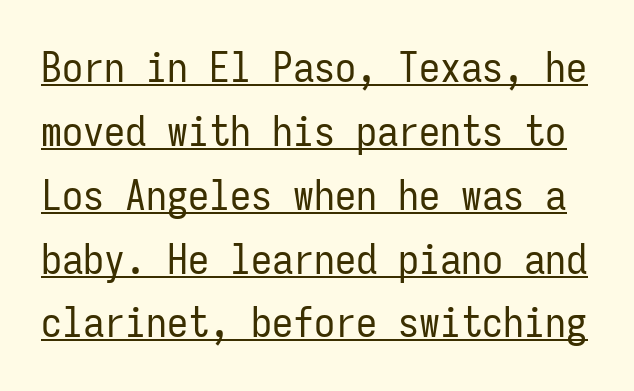
The image shows 42 px regular-weight, condensed sans-serif type, upright, monospaced; set normal line spacing (1.52x), normal letter spacing, underlined; low stroke contrast and a medium x-height.
